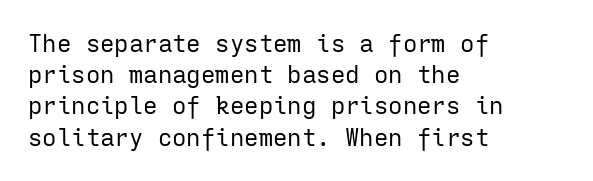
{"italic": "no", "bold": "no", "underline": "no", "align": "left", "line_spacing": "normal", "line_spacing_ratio": 1.3, "letter_spacing": "normal", "letter_spacing_em": 0.0, "glyph_px": 24}
